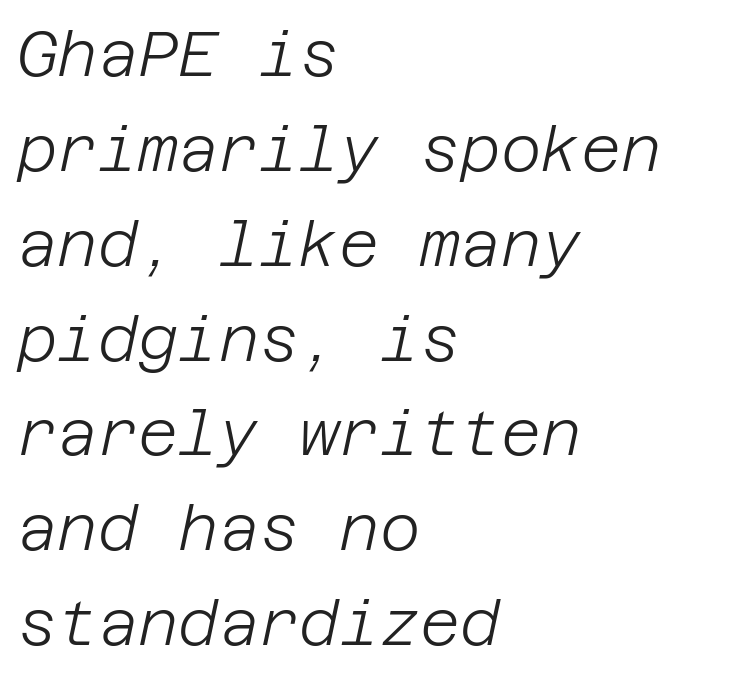
Q: Is the text bold? A: No.
Q: Is the text italic (slanted)? A: Yes, it leans right by about 12 degrees.
Q: Is the text underlined? A: No.
Q: How is the paragraph aligned? A: Left-aligned.
Q: Is the spacing between letters normal or unusually wide? A: Normal.
Q: Is the spacing between lines tight, normal or loose? A: Normal.
Q: Width (condensed, normal, or wide)? A: Normal.
Q: Stroke contrast? A: Low.
Q: x-height? A: Large.
